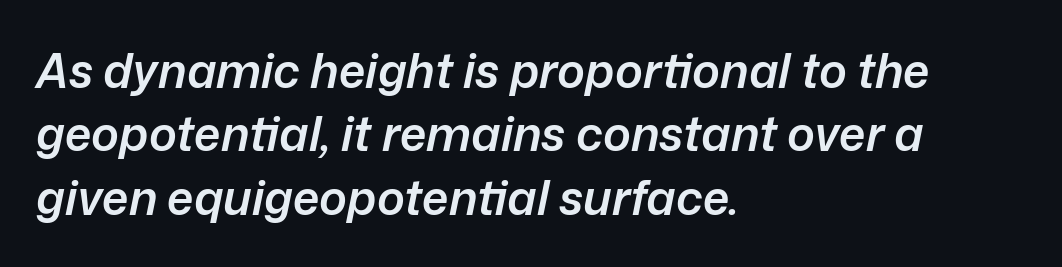
A typesetter would mark this as italic. The face used here is proportionally spaced, like ordinary book or web type. Set as a demibold, roughly 600 on the weight scale. Decoration check: the copy has no underline. Glyph-to-glyph distance matches everyday printed text. The typesetter chose a ragged-right arrangement here.
